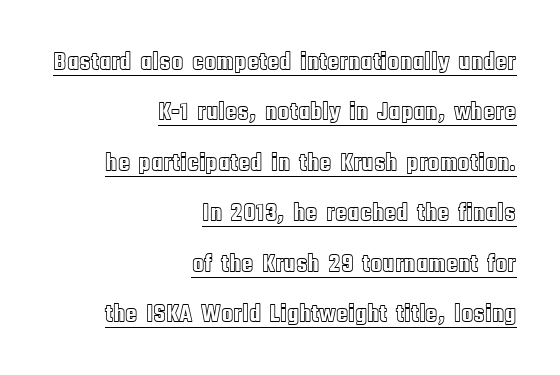
Here the glyphs are tracked normally, forming tight word shapes. A roman cut, with each character standing at attention. Students, observe: this is what heavily led, spacious text looks like. Casual observation: everything's shoved over to the right.
